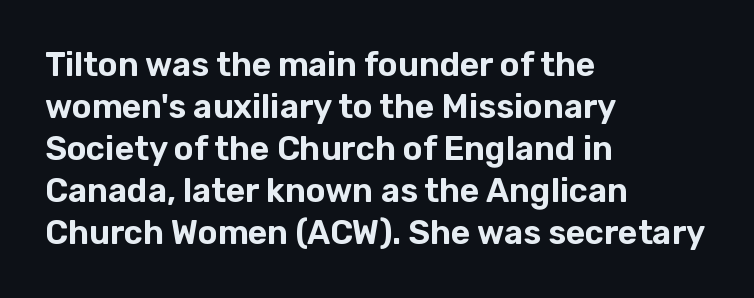
A typesetter would label this face a sans. Horizontal bands of white between lines are of average thickness. Here the designer chose a conventional face with non-uniform glyph widths. Characters remain perfectly vertical along every line. Line beginnings align vertically; line endings do not.
